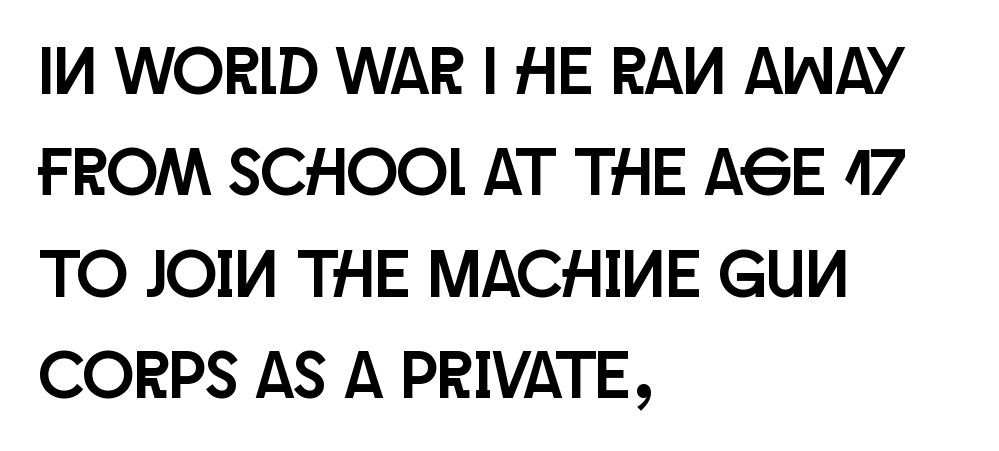
The image shows 68 px condensed sans-serif type, upright; set left-aligned, normal line spacing (1.49x), normal letter spacing, not underlined; low stroke contrast and a large x-height.
